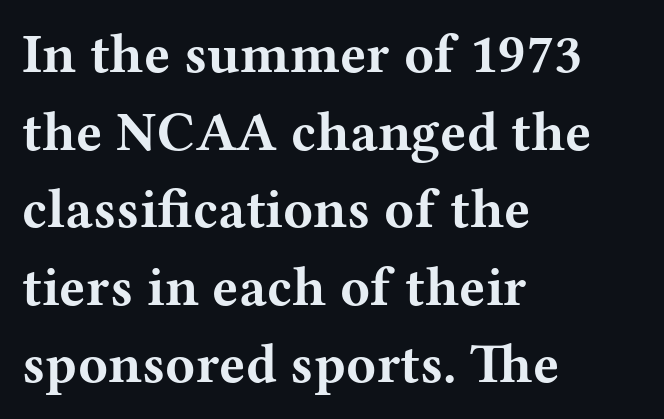
Characters follow at the spacing the type designer built in. Note the varied advance widths — an 'i' is clearly narrower than an 'm'. Letters rest on an invisible, unmarked baseline. These lines stack with their left ends in a neat column. Italic? Not at all — the glyphs are vertical. Reading down the column, the eye jumps a familiar distance to each next line.
